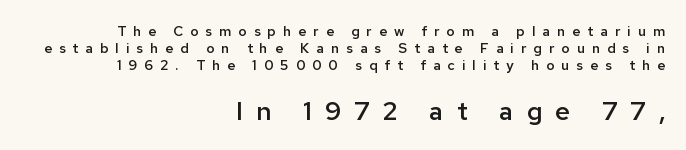
{"italic": "no", "bold": "semi", "underline": "no", "align": "right", "line_spacing_ratio": 1.22, "letter_spacing": "wide", "letter_spacing_em": 0.5, "larger_block": "second", "size_ratio": 1.86, "glyph_px": 26}
